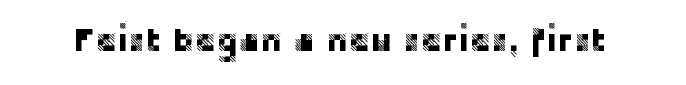
The image shows 33 px sans-serif type, upright; set normal letter spacing, not underlined; low stroke contrast and a large x-height.
